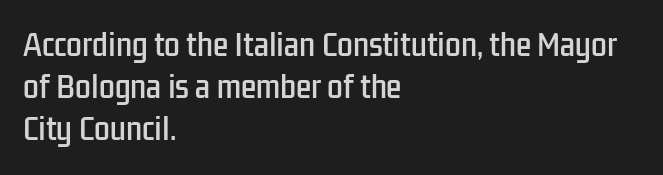
{"serif": "no", "italic": "no", "width": "condensed", "stroke_contrast": "low", "x_height": "medium", "monospaced": "no", "underline": "no", "align": "left", "line_spacing": "normal", "line_spacing_ratio": 1.5, "letter_spacing": "normal", "letter_spacing_em": 0.0, "glyph_px": 28}
